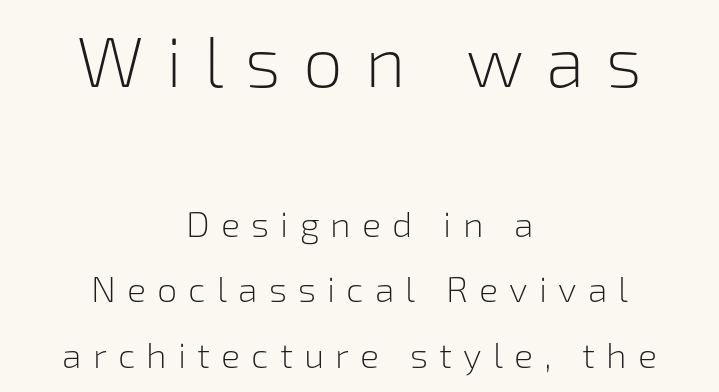
Unlike a traditional serif, this face leaves its strokes unadorned. The block sitting higher on the canvas is the one with enlarged characters. Line starts and ends both wander, symmetrically. The lettering stays uniformly vertical, giving the passage a roman look. Weight: in the light-to-regular range. Think of a printed novel: that variable character pitch is what you see here.
